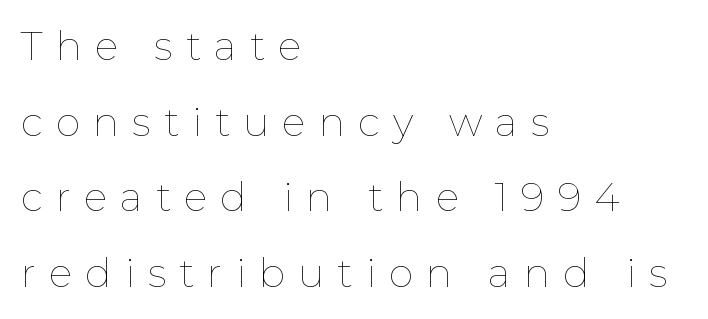
Posture: vertical. Has an underline been added? It has not. The line texture is sparse and dotted thanks to wide tracking. A typesetter would call this proportional, since set widths differ per character. Think standard paragraph weight, or any step lighter than that. The lines are quadded left.
